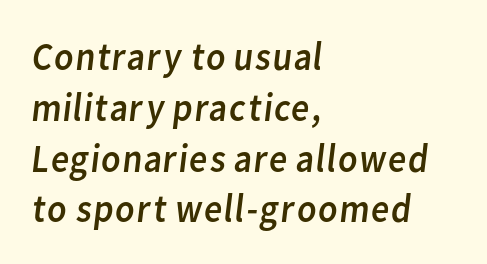
{"serif": "no", "bold": "no", "weight": "regular", "width": "normal", "stroke_contrast": "low", "x_height": "medium", "monospaced": "no", "underline": "no", "align": "left", "line_spacing": "normal", "line_spacing_ratio": 1.27, "letter_spacing": "normal", "letter_spacing_em": 0.0, "glyph_px": 40}
